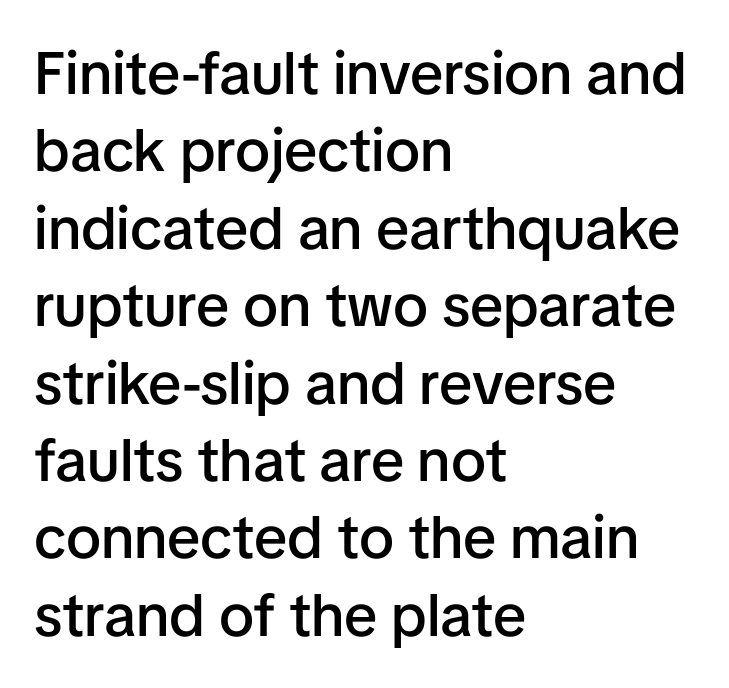
Summary of vertical rhythm: regular, with standard interline spacing. The lettering holds an erect, upright posture throughout. Short and long lines alike share a common starting point at left. In terms of letterform style, serifs are entirely absent. Is the type bold? Partly — it's a semibold, heavier than regular but not fully bold.
